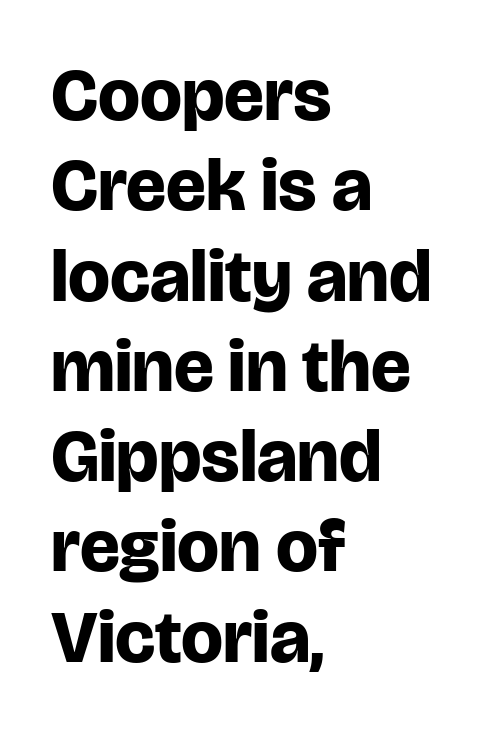
Q: Is the text bold? A: Yes.
Q: Is the text italic (slanted)? A: No, it is upright.
Q: Is the typeface a serif or a sans-serif typeface? A: Sans-serif.
Q: Is the text underlined? A: No.
Q: How is the paragraph aligned? A: Left-aligned.
Q: Is the spacing between letters normal or unusually wide? A: Normal.
Q: Width (condensed, normal, or wide)? A: Normal.
Q: Stroke contrast? A: Low.
Q: x-height? A: Large.
Q: Monospaced? A: No.
